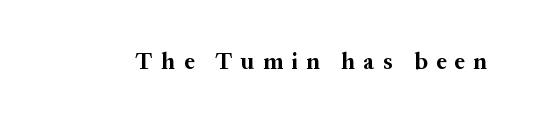
Tracking value appears strongly positive — letters spread wide. The type sits square on the baseline with zero lean. The baseline area is clear. Pretty heavy lettering here — definitely bold.
